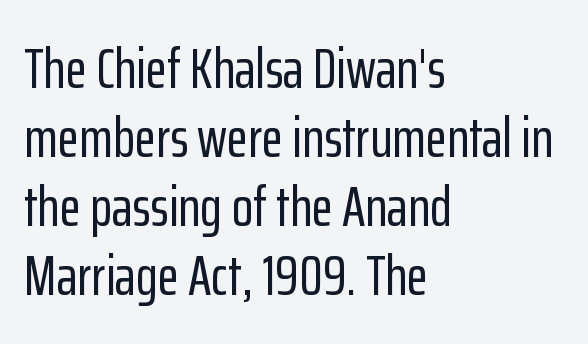
Underlining? Definitely not there. Every character sits straight up, as roman type does. Proportional: the letters do not fall into vertical columns. Each letter's strokes conclude bluntly, with no projecting serifs. Look at the tracking — it's just the regular setting, nothing added.
